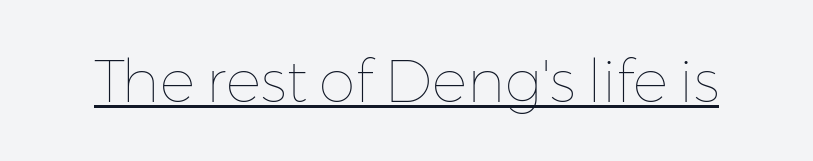
Is this a fixed-width face? No — the glyphs have proportional, varying widths. Look at the tracking — it's just the regular setting, nothing added. The strokes carry an ordinary text weight at most. Is there an underline? Yes — a line sits under the letters. Italic: no, the glyphs are upright roman.
